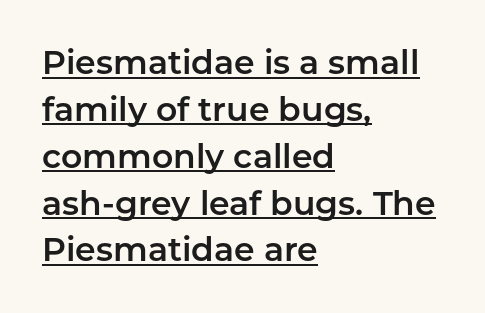
{"serif": "no", "italic": "no", "width": "normal", "stroke_contrast": "low", "x_height": "medium", "monospaced": "no", "underline": "yes", "align": "left", "line_spacing": "normal", "line_spacing_ratio": 1.42, "letter_spacing": "normal", "letter_spacing_em": 0.0, "glyph_px": 33}
